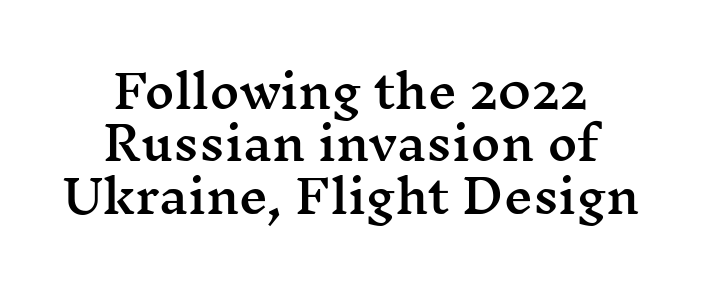
Q: Is the text italic (slanted)? A: No, it is upright.
Q: Is the typeface a serif or a sans-serif typeface? A: Serif.
Q: Is the text underlined? A: No.
Q: How is the paragraph aligned? A: Centered.
Q: Is the spacing between letters normal or unusually wide? A: Normal.
Q: Is the spacing between lines tight, normal or loose? A: Tight.
Q: Width (condensed, normal, or wide)? A: Wide.
Q: Stroke contrast? A: Medium.
Q: x-height? A: Medium.
Q: Monospaced? A: No.
